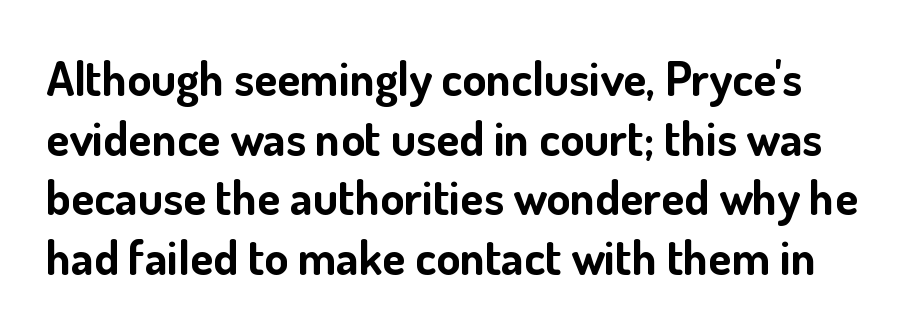
{"serif": "no", "italic": "no", "bold": "yes", "weight": "bold", "width": "normal", "stroke_contrast": "low", "x_height": "small", "monospaced": "no", "underline": "no", "line_spacing_ratio": 1.24, "letter_spacing": "normal", "letter_spacing_em": 0.0, "glyph_px": 48}
